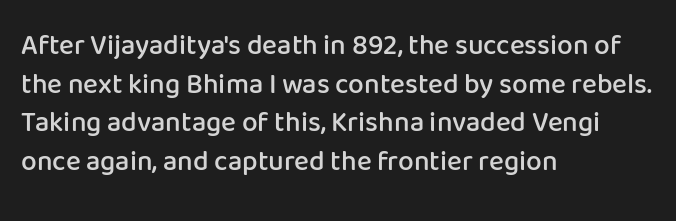
Varying glyph widths throughout — classic text-font behaviour. These lines are set flush left with a ragged right edge. The baseline area is clear. Semibold letterforms, between regular and bold. Notice how the stems are strictly vertical — no italics here. No feet cap the strokes, marking this as sans-serif type.
